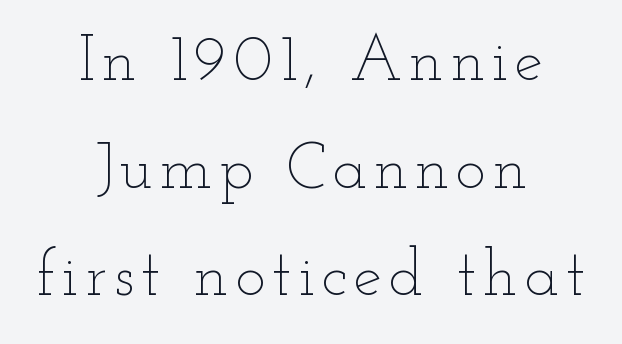
Q: Is the text bold? A: No.
Q: Is the text italic (slanted)? A: No, it is upright.
Q: Is the text underlined? A: No.
Q: How is the paragraph aligned? A: Centered.
Q: Is the spacing between lines tight, normal or loose? A: Normal.
Q: Width (condensed, normal, or wide)? A: Wide.
Q: Stroke contrast? A: Low.
Q: x-height? A: Small.
Q: Monospaced? A: No.
